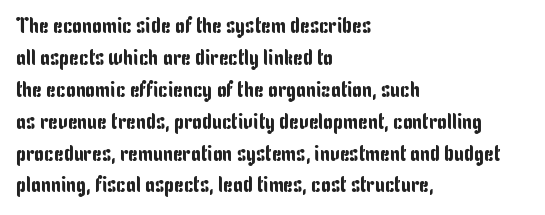
Left-aligned paragraph, ragged on the right. Rendered with straight, roman letterforms. Successive baselines arrive at the customary interval. Descenders are the only things crossing below the line. Is the letter spacing exaggerated? No — it looks like the ordinary default.
